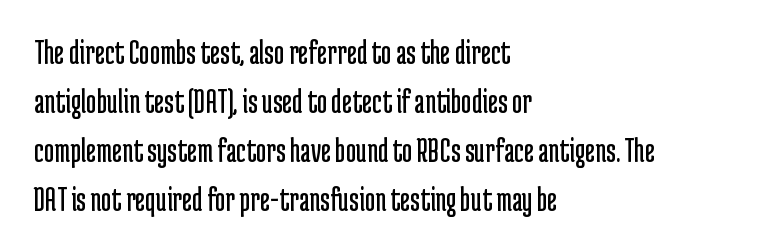
{"serif": "no", "italic": "no", "bold": "no", "weight": "regular", "width": "condensed", "stroke_contrast": "low", "x_height": "medium", "monospaced": "no", "underline": "no", "align": "left", "line_spacing": "normal", "line_spacing_ratio": 1.4, "letter_spacing": "normal", "letter_spacing_em": 0.0, "glyph_px": 35}
